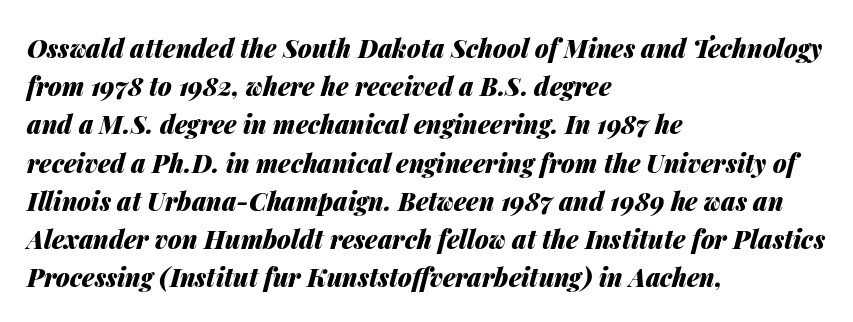
The rendering uses a bold face; every stroke is thick and dark. The space directly below the letters is spotless. Normally led — the rows are evenly, conventionally spaced. Look at the tracking — it's just the regular setting, nothing added. The lines are quadded left. It's the slanting kind of type.
